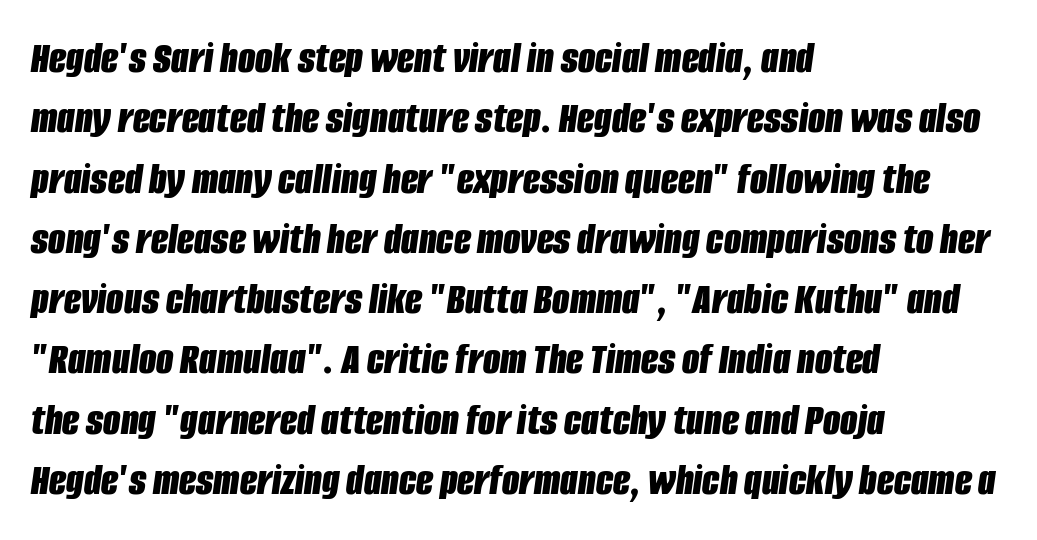
The image shows 45 px bold, condensed type, italic (leaning right); set left-aligned, normal line spacing (1.34x), normal letter spacing, not underlined; low stroke contrast and a large x-height.
